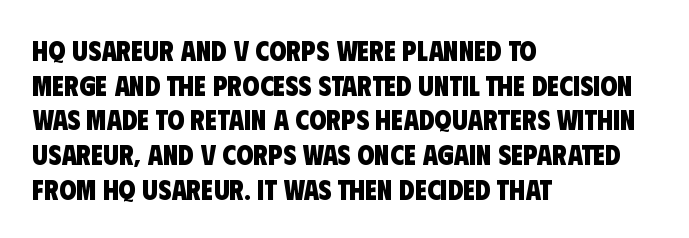
{"serif": "no", "bold": "yes", "weight": "heavy", "width": "condensed", "stroke_contrast": "low", "x_height": "large", "monospaced": "no", "underline": "no", "align": "left", "line_spacing_ratio": 1.24, "letter_spacing": "normal", "letter_spacing_em": 0.0, "glyph_px": 28}
